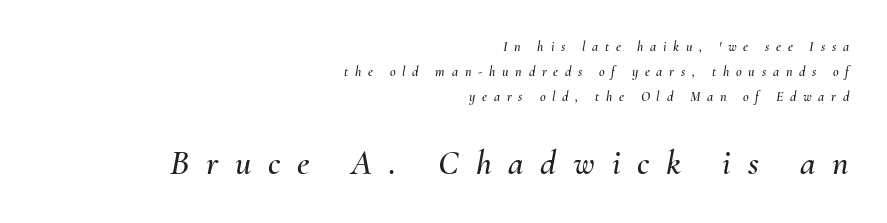
{"italic": "yes", "lean": "right", "slant_degrees": 10, "width": "normal", "stroke_contrast": "medium", "x_height": "small", "monospaced": "no", "underline": "no", "align": "right", "line_spacing_ratio": 1.78, "letter_spacing": "wide", "letter_spacing_em": 0.48, "larger_block": "second", "size_ratio": 2.5, "glyph_px": 35}
